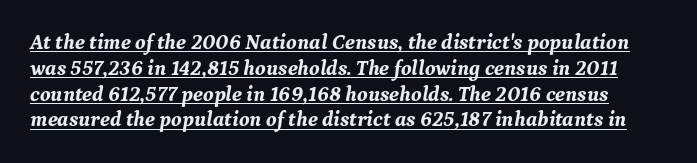
Q: Is the text bold? A: Yes.
Q: Is the text italic (slanted)? A: Yes, it leans right by about 9 degrees.
Q: Is the text underlined? A: Yes.
Q: Is the spacing between letters normal or unusually wide? A: Normal.
